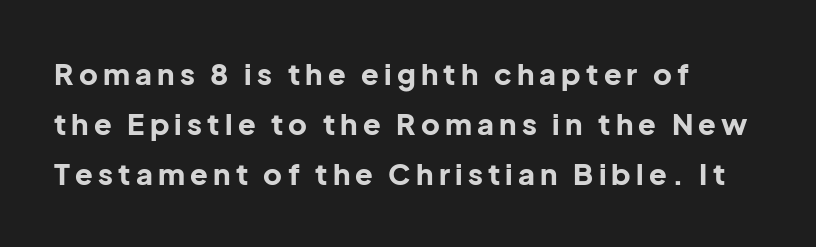
The typesetter chose a ragged-right arrangement here. The typography opts for an upright posture over an oblique one. Summary of weight: heavy, a full bold. The letters advance in unequal steps, a hallmark of proportional type. Bare-footed words on every line.
